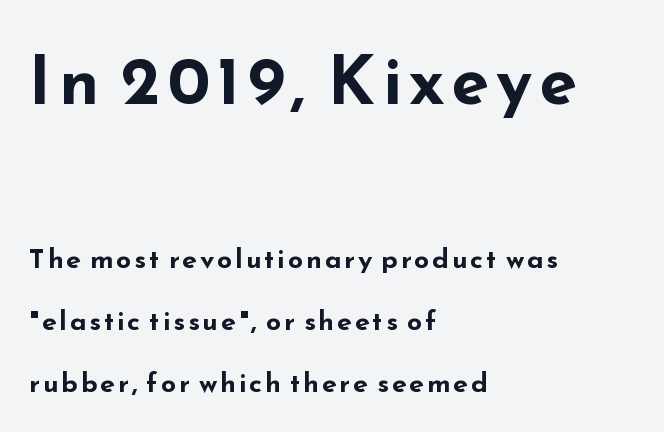
The image shows 68 px bold, wide sans-serif type, upright; set left-aligned, loose line spacing (2.28x), not underlined; the first (top) block is 2.52x larger; low stroke contrast and a small x-height.
